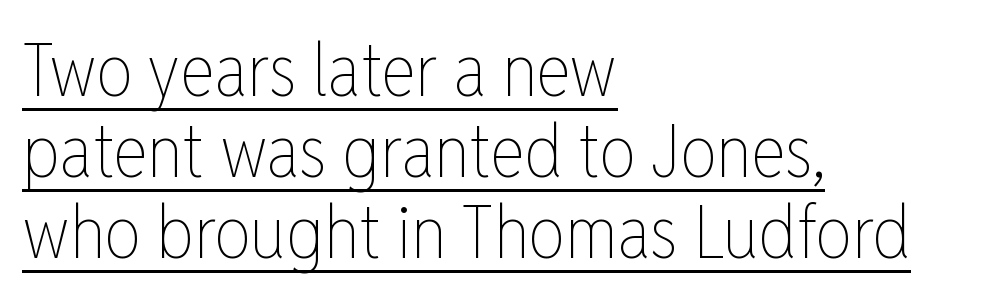
Q: Is the text bold? A: No.
Q: Is the text italic (slanted)? A: No, it is upright.
Q: Is the text underlined? A: Yes.
Q: How is the paragraph aligned? A: Left-aligned.
Q: Is the spacing between letters normal or unusually wide? A: Normal.
Q: Is the spacing between lines tight, normal or loose? A: Tight.
Q: Width (condensed, normal, or wide)? A: Condensed.
Q: Stroke contrast? A: Low.
Q: x-height? A: Medium.
Q: Monospaced? A: No.
